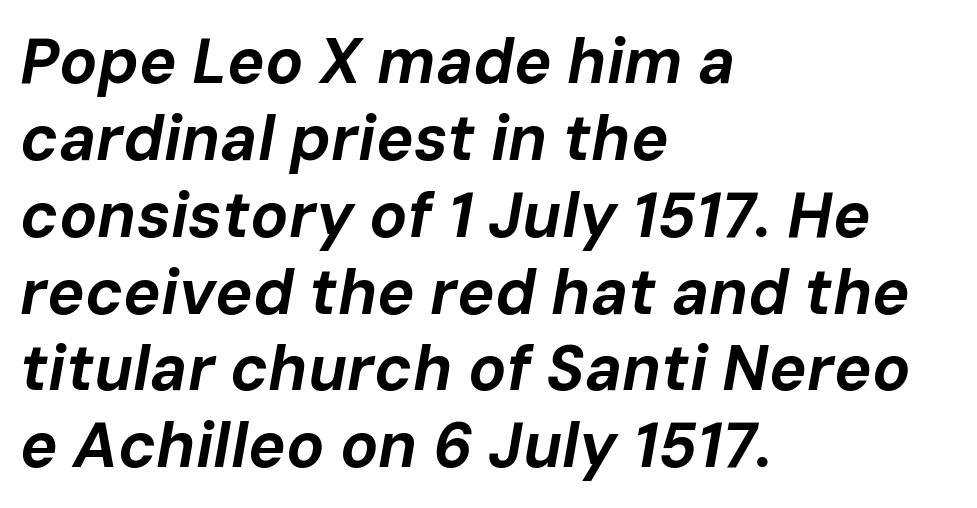
How are the letters spaced? Ordinarily, with no added tracking. Do the characters align in a grid? No, the font is proportional. These lines were composed using italics. Pretty heavy lettering here — definitely bold.
